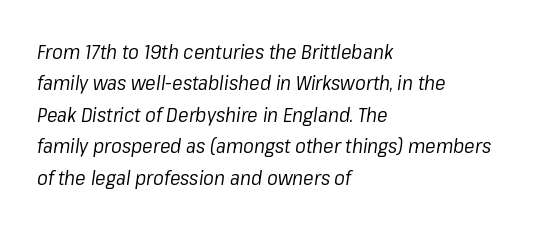
Q: Is the text bold? A: No.
Q: Is the text italic (slanted)? A: Yes, it leans right by about 8 degrees.
Q: Is the text underlined? A: No.
Q: How is the paragraph aligned? A: Left-aligned.
Q: Is the spacing between letters normal or unusually wide? A: Normal.
Q: Is the spacing between lines tight, normal or loose? A: Normal.
